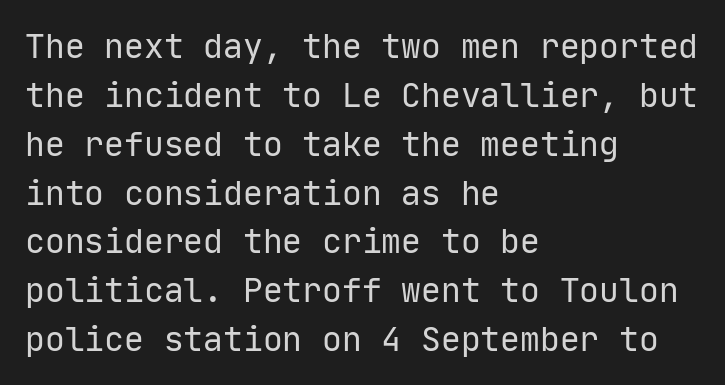
Q: Is the text bold? A: No.
Q: Is the text italic (slanted)? A: No, it is upright.
Q: Is the typeface a serif or a sans-serif typeface? A: Sans-serif.
Q: Is the text underlined? A: No.
Q: How is the paragraph aligned? A: Left-aligned.
Q: Is the spacing between letters normal or unusually wide? A: Normal.
Q: Is the spacing between lines tight, normal or loose? A: Normal.
Q: Width (condensed, normal, or wide)? A: Normal.
Q: Stroke contrast? A: Low.
Q: x-height? A: Medium.
Q: Monospaced? A: Yes.
